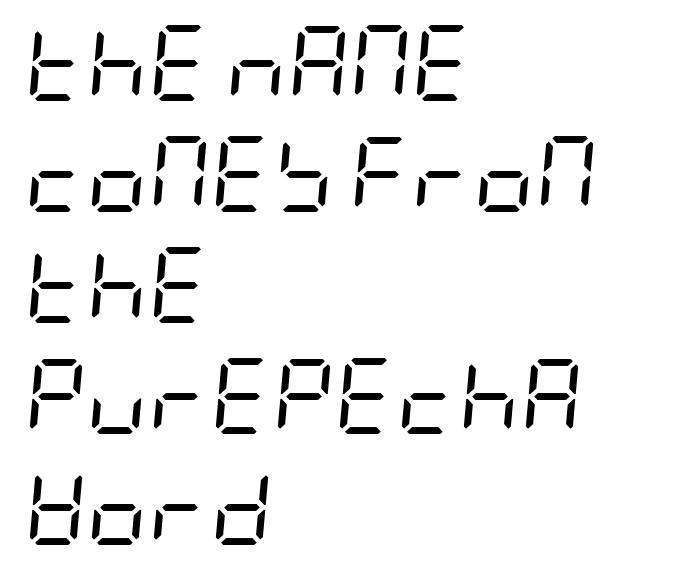
Q: Is the text bold? A: No.
Q: Is the text italic (slanted)? A: Yes, it leans right by about 5 degrees.
Q: Is the text underlined? A: No.
Q: How is the paragraph aligned? A: Left-aligned.
Q: Is the spacing between letters normal or unusually wide? A: Normal.
Q: Is the spacing between lines tight, normal or loose? A: Normal.
Q: Width (condensed, normal, or wide)? A: Condensed.
Q: Stroke contrast? A: Low.
Q: x-height? A: Large.
